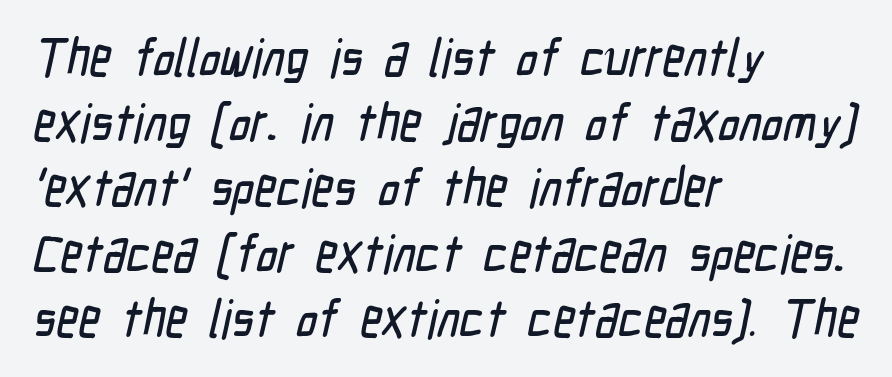
The image shows 53 px condensed sans-serif type; set left-aligned, line spacing 1.23x, normal letter spacing, not underlined; low stroke contrast and a medium x-height.
